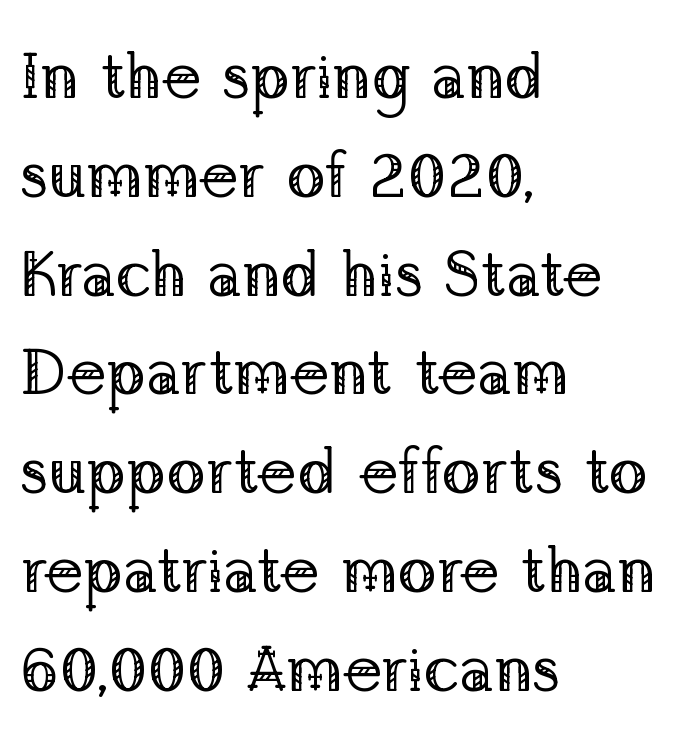
Caption: standard tracking, unaltered. The zone under the glyphs is completely vacant. Each letter keeps its own natural width here, so spacing adapts to shape. No heavy texture on the line: the type isn't bold. Notice how descenders clear the ascenders below comfortably — that's standard leading.
